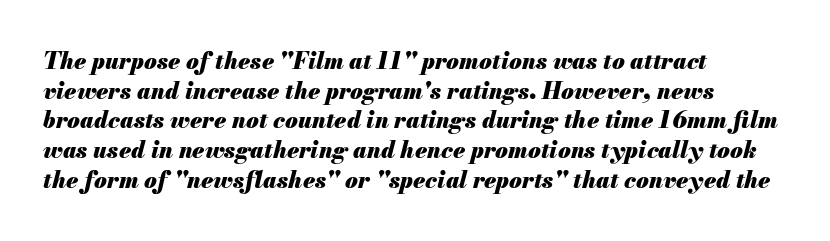
Q: Is the text bold? A: Yes.
Q: Is the text italic (slanted)? A: Yes, it leans right by about 13 degrees.
Q: Is the text underlined? A: No.
Q: How is the paragraph aligned? A: Left-aligned.
Q: Is the spacing between letters normal or unusually wide? A: Normal.
Q: Is the spacing between lines tight, normal or loose? A: Normal.
